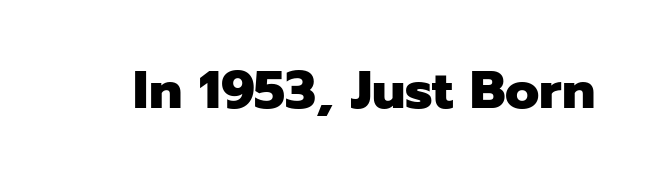
Chunky letters — that's bold for sure. Has an underline been added? It has not. Does extra space separate the letters? No, they use regular spacing. This sample has the flowing, uneven cadence of proportional lettering. Are there feet on the stems? There aren't — it's a sans. This sample uses an upright cut, with every glyph sitting square on the baseline.
